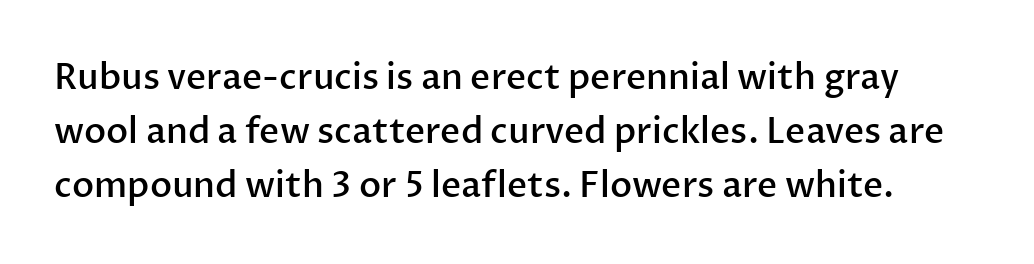
{"serif": "no", "italic": "no", "bold": "semi", "weight": "semibold", "width": "normal", "stroke_contrast": "low", "x_height": "medium", "monospaced": "no", "underline": "no", "line_spacing": "normal", "line_spacing_ratio": 1.54, "letter_spacing": "normal", "letter_spacing_em": 0.0, "glyph_px": 35}
